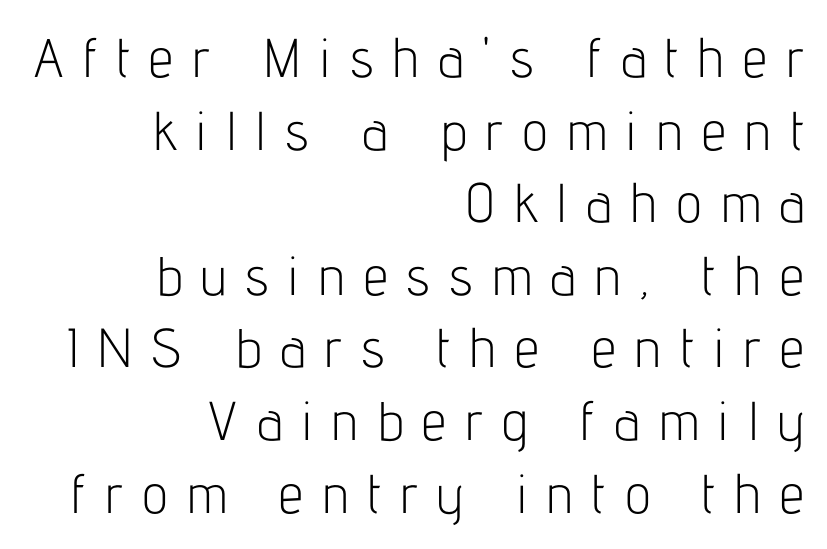
The image shows 55 px light, condensed sans-serif type, upright; set right-aligned, normal line spacing (1.32x), unusually wide letter spacing (+0.34 em), not underlined; low stroke contrast and a medium x-height.
